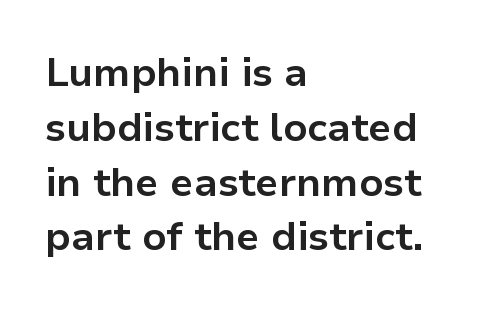
{"serif": "no", "italic": "no", "bold": "yes", "weight": "bold", "width": "normal", "stroke_contrast": "low", "x_height": "medium", "monospaced": "no", "underline": "no", "align": "left", "line_spacing": "normal", "line_spacing_ratio": 1.37, "letter_spacing": "normal", "letter_spacing_em": 0.0, "glyph_px": 40}
